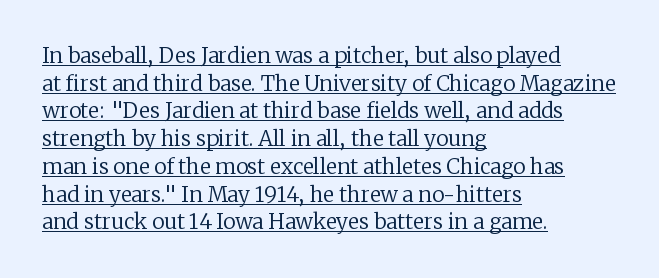
Q: Is the text bold? A: No.
Q: Is the text italic (slanted)? A: No, it is upright.
Q: Is the text underlined? A: Yes.
Q: How is the paragraph aligned? A: Left-aligned.
Q: Is the spacing between letters normal or unusually wide? A: Normal.
Q: Is the spacing between lines tight, normal or loose? A: Normal.
